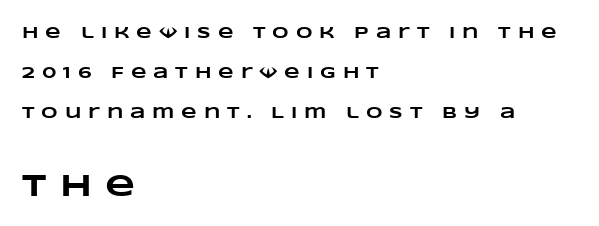
The image shows 31 px heavy, wide type; set left-aligned, loose line spacing (2.49x), unusually wide letter spacing (+0.43 em), not underlined; the second (bottom) block is 1.94x larger; low stroke contrast and a large x-height.
